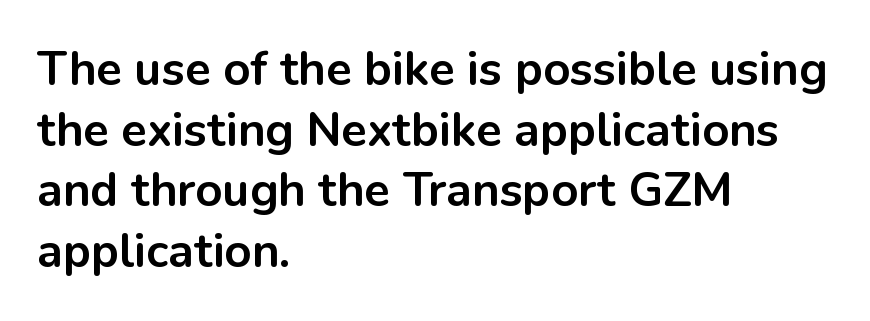
{"serif": "no", "italic": "no", "bold": "yes", "weight": "bold", "width": "normal", "stroke_contrast": "low", "x_height": "medium", "monospaced": "no", "underline": "no", "align": "left", "line_spacing": "normal", "line_spacing_ratio": 1.29, "letter_spacing": "normal", "letter_spacing_em": 0.0, "glyph_px": 47}
